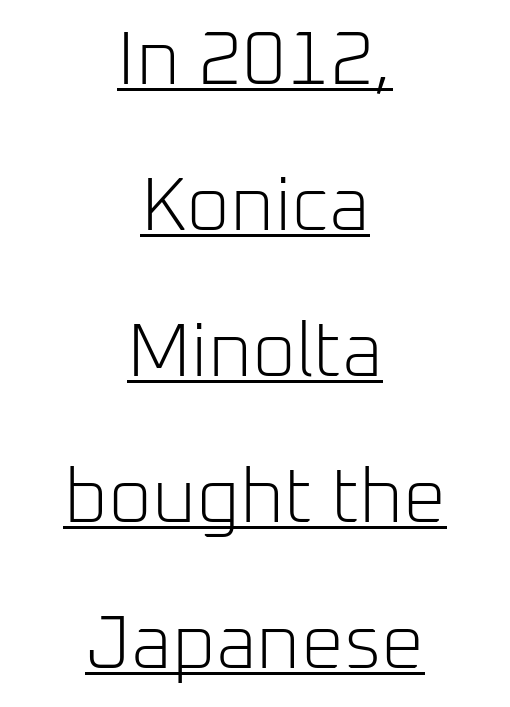
Q: Is the text bold? A: No.
Q: Is the text italic (slanted)? A: No, it is upright.
Q: Is the typeface a serif or a sans-serif typeface? A: Sans-serif.
Q: Is the text underlined? A: Yes.
Q: How is the paragraph aligned? A: Centered.
Q: Is the spacing between letters normal or unusually wide? A: Normal.
Q: Is the spacing between lines tight, normal or loose? A: Loose.
Q: Width (condensed, normal, or wide)? A: Normal.
Q: Stroke contrast? A: Low.
Q: x-height? A: Medium.
Q: Monospaced? A: No.
